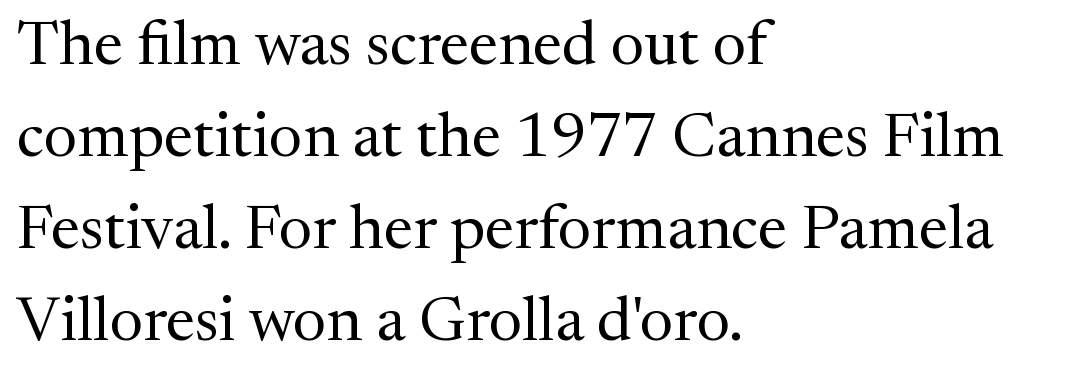
Stem width sits at or under what a default text font uses. In terms of posture, this sample is upright. Is this a sans? No — the strokes have serifs. One glance says typical: line gaps are just what's usual. Has an underline been added? It has not. Do the characters align in a grid? No, the font is proportional.
